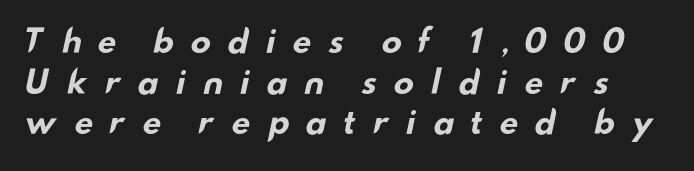
Q: Is the text bold? A: Yes.
Q: Is the typeface a serif or a sans-serif typeface? A: Sans-serif.
Q: Is the text underlined? A: No.
Q: Is the spacing between letters normal or unusually wide? A: Unusually wide.
Q: Is the spacing between lines tight, normal or loose? A: Normal.
Q: Width (condensed, normal, or wide)? A: Wide.
Q: Stroke contrast? A: Low.
Q: x-height? A: Small.
Q: Monospaced? A: No.
